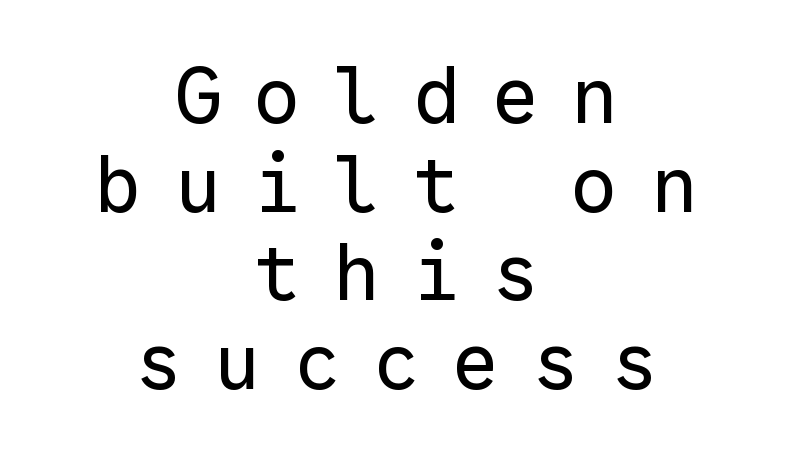
Q: Is the text bold? A: No.
Q: Is the text italic (slanted)? A: No, it is upright.
Q: Is the typeface a serif or a sans-serif typeface? A: Sans-serif.
Q: Is the text underlined? A: No.
Q: How is the paragraph aligned? A: Centered.
Q: Is the spacing between letters normal or unusually wide? A: Unusually wide.
Q: Is the spacing between lines tight, normal or loose? A: Tight.
Q: Width (condensed, normal, or wide)? A: Normal.
Q: Stroke contrast? A: Low.
Q: x-height? A: Medium.
Q: Monospaced? A: Yes.
